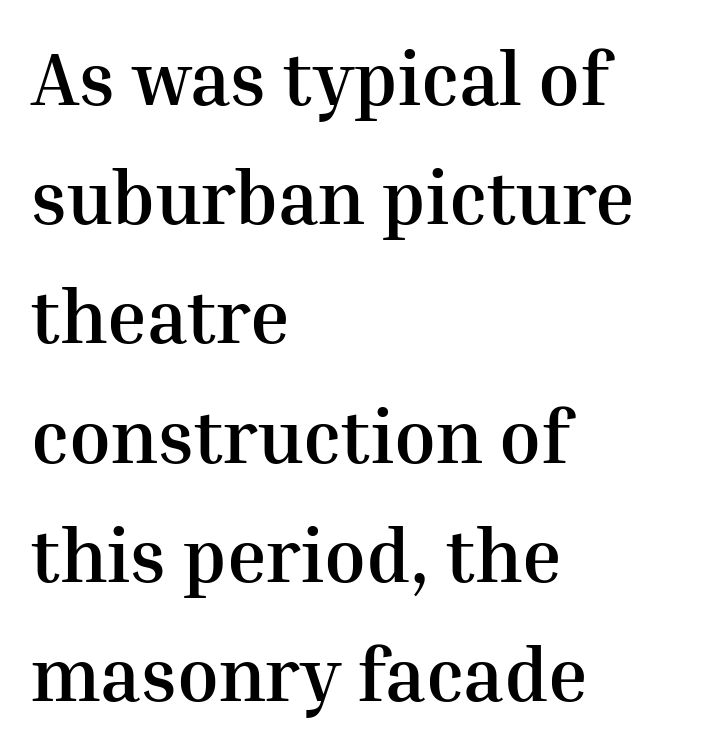
The passage is arranged the way most books set body copy — flush left. Character widths vary here, with narrow letters taking less room than wide ones. In terms of letterspacing, this is plain default setting. Yep, those are serifs on the letters. Beneath every word, the page is bare.
